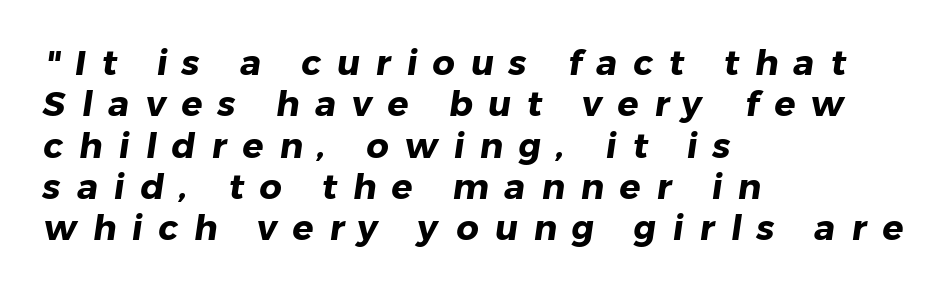
{"serif": "no", "bold": "yes", "weight": "heavy", "width": "normal", "stroke_contrast": "low", "x_height": "medium", "monospaced": "no", "underline": "no", "align": "left", "line_spacing_ratio": 1.18, "letter_spacing": "wide", "letter_spacing_em": 0.45, "glyph_px": 35}
